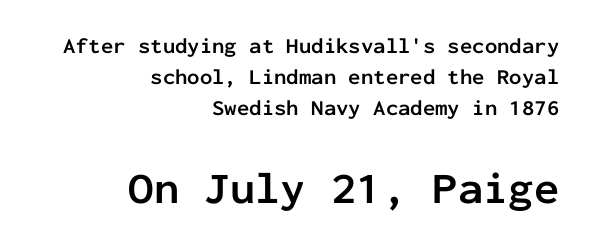
Italic? Not at all — the glyphs are vertical. Every character here occupies the same horizontal width, giving the sample a typewriter-like rhythm. Line spacing here is normal. The passage shown begins with its smaller block and ends with its larger one. Does extra space separate the letters? No, they use regular spacing.
